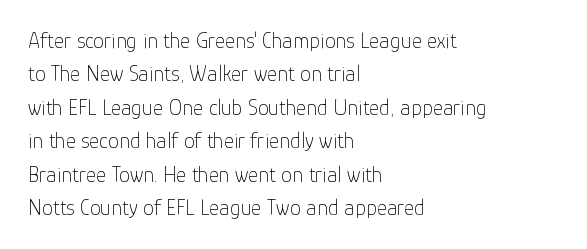
{"italic": "no", "bold": "no", "underline": "no", "align": "left", "line_spacing": "normal", "line_spacing_ratio": 1.52, "letter_spacing": "normal", "letter_spacing_em": 0.0, "glyph_px": 22}
